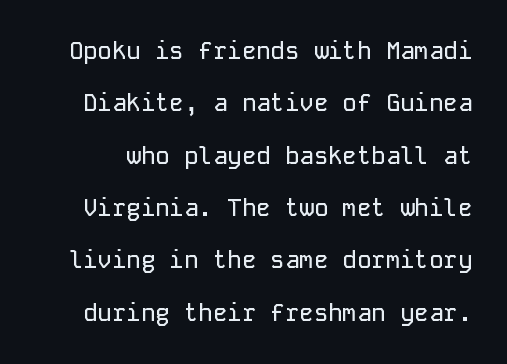
{"italic": "no", "underline": "no", "line_spacing": "loose", "line_spacing_ratio": 2.18, "letter_spacing": "normal", "letter_spacing_em": 0.0, "glyph_px": 24}
